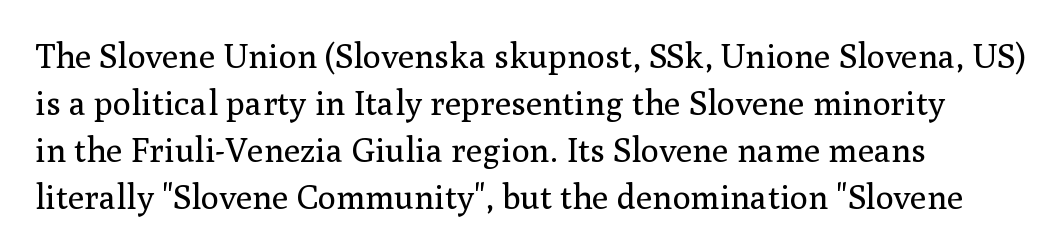
A classic flush-left, rag-right setting is used for this passage. These lines are rendered in a variable-pitch font. The space beneath each line is pristine and unruled. Note: serifs present on the glyphs. Normally led — the rows are evenly, conventionally spaced.
